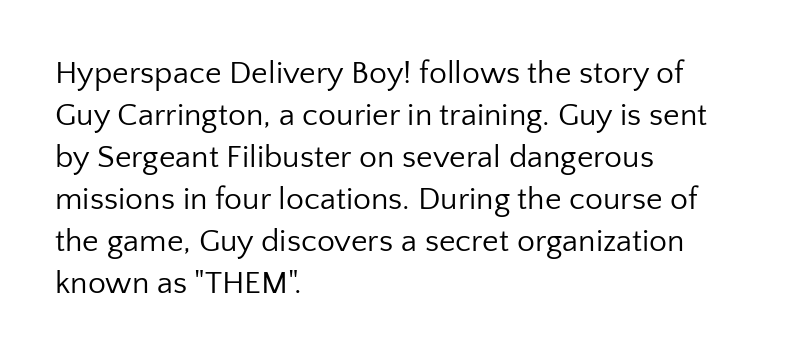
Q: Is the text bold? A: No.
Q: Is the text italic (slanted)? A: No, it is upright.
Q: Is the typeface a serif or a sans-serif typeface? A: Sans-serif.
Q: Is the text underlined? A: No.
Q: How is the paragraph aligned? A: Left-aligned.
Q: Is the spacing between letters normal or unusually wide? A: Normal.
Q: Is the spacing between lines tight, normal or loose? A: Normal.
Q: Width (condensed, normal, or wide)? A: Normal.
Q: Stroke contrast? A: Low.
Q: x-height? A: Medium.
Q: Monospaced? A: No.
